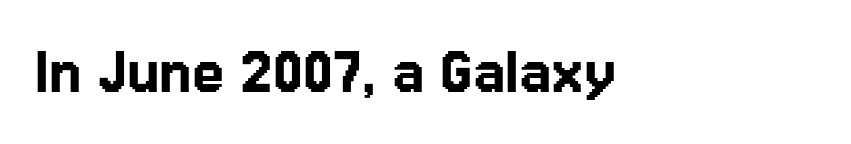
The image shows 73 px sans-serif type, upright; set left-aligned, normal letter spacing, not underlined; low stroke contrast and a medium x-height.
